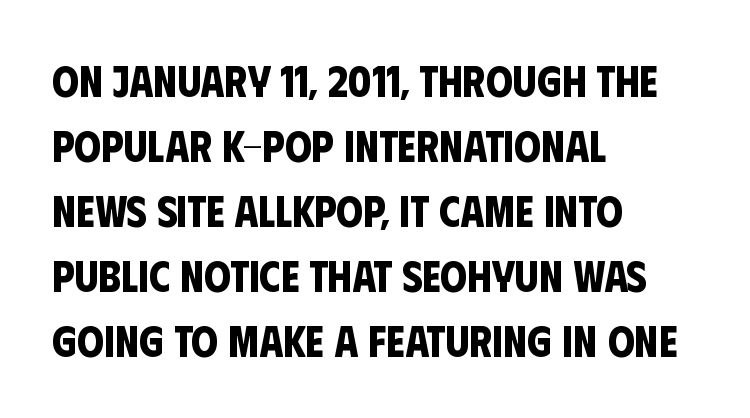
Q: Is the text bold? A: Yes.
Q: Is the typeface a serif or a sans-serif typeface? A: Sans-serif.
Q: Is the text underlined? A: No.
Q: How is the paragraph aligned? A: Left-aligned.
Q: Is the spacing between letters normal or unusually wide? A: Normal.
Q: Is the spacing between lines tight, normal or loose? A: Normal.
Q: Width (condensed, normal, or wide)? A: Condensed.
Q: Stroke contrast? A: Low.
Q: x-height? A: Large.
Q: Monospaced? A: No.
